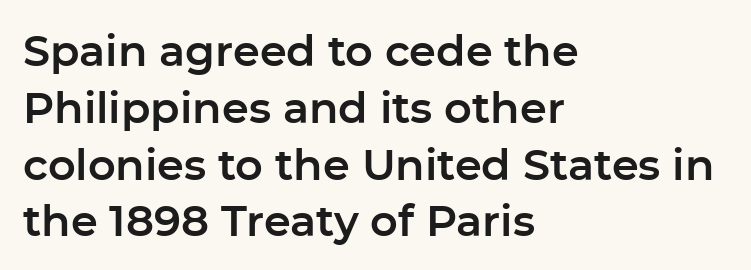
Q: Is the text italic (slanted)? A: No, it is upright.
Q: Is the typeface a serif or a sans-serif typeface? A: Sans-serif.
Q: Is the text underlined? A: No.
Q: How is the paragraph aligned? A: Left-aligned.
Q: Is the spacing between letters normal or unusually wide? A: Normal.
Q: Is the spacing between lines tight, normal or loose? A: Normal.
Q: Width (condensed, normal, or wide)? A: Normal.
Q: Stroke contrast? A: Low.
Q: x-height? A: Medium.
Q: Monospaced? A: No.
